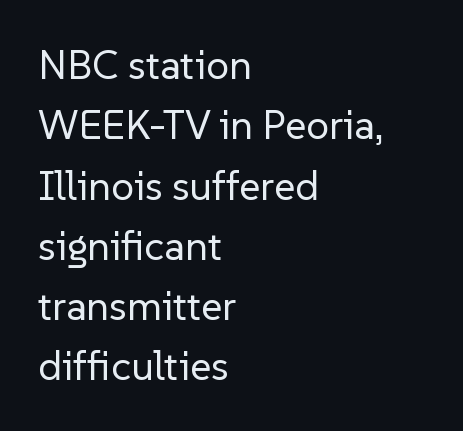
The image shows 41 px regular-weight sans-serif type, upright; set left-aligned, normal line spacing (1.47x), normal letter spacing, not underlined; low stroke contrast and a medium x-height.
